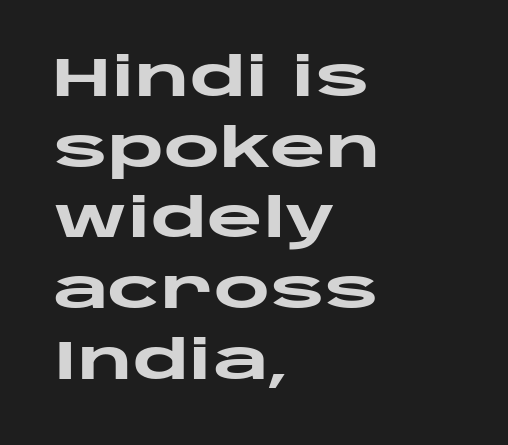
Strong, thick strokes mark this as bold type. The lettering stays uniformly vertical, giving the passage a roman look. Tracking here is standard; glyphs follow each other at the usual distance. What's the leading like? Ordinary, nothing unusual. You could not count columns in this text — the font is proportionally spaced.
